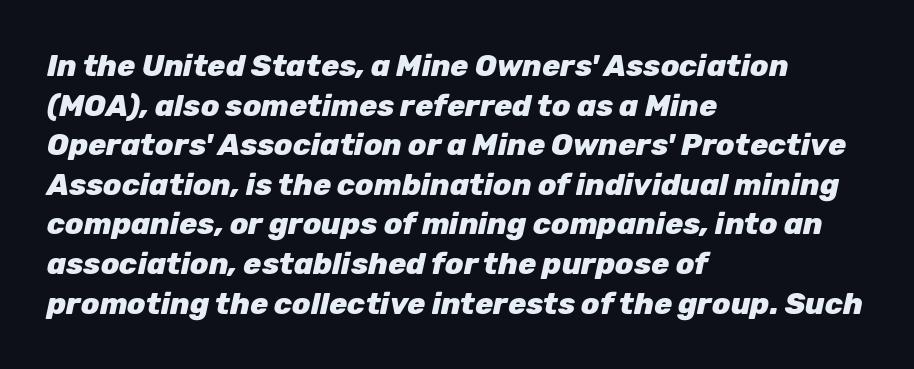
Q: Is the text bold? A: Yes.
Q: Is the text italic (slanted)? A: Yes, it leans right by about 12 degrees.
Q: Is the text underlined? A: No.
Q: How is the paragraph aligned? A: Left-aligned.
Q: Is the spacing between letters normal or unusually wide? A: Normal.
Q: Is the spacing between lines tight, normal or loose? A: Normal.
Q: Width (condensed, normal, or wide)? A: Normal.
Q: Stroke contrast? A: Low.
Q: x-height? A: Medium.
Q: Monospaced? A: No.
